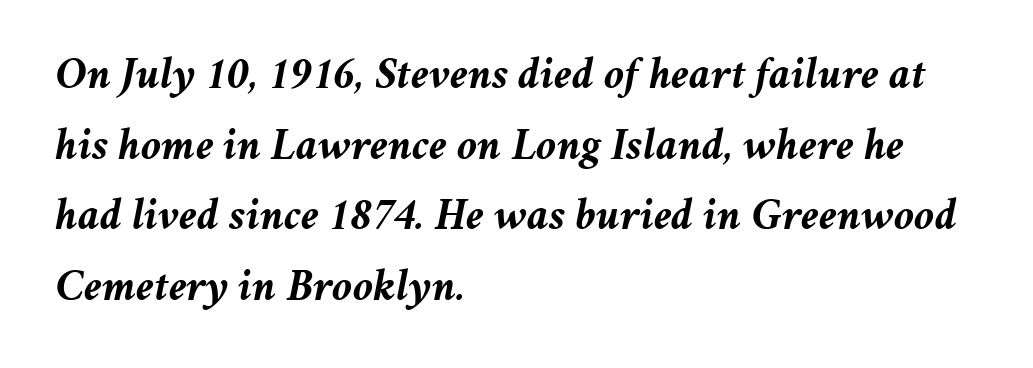
These lines are rendered in a variable-pitch font. The lines in this sample share a left origin and differ only in where they stop. Letters rest on an invisible, unmarked baseline. These lines sit exactly where default settings would place them. You'd pick this weight for a headline — it's a proper bold.
